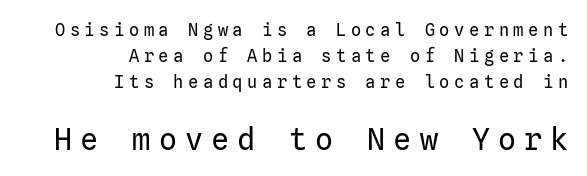
Q: Is the text bold? A: No.
Q: Is the text italic (slanted)? A: No, it is upright.
Q: Is the typeface a serif or a sans-serif typeface? A: Sans-serif.
Q: Is the text underlined? A: No.
Q: How is the paragraph aligned? A: Right-aligned.
Q: Is the spacing between letters normal or unusually wide? A: Unusually wide.
Q: Is the spacing between lines tight, normal or loose? A: Normal.
Q: Which block of text is set in a larger size, the first (top) or the second (bottom)? A: The second (bottom) one.
Q: Width (condensed, normal, or wide)? A: Normal.
Q: Stroke contrast? A: Low.
Q: x-height? A: Medium.
